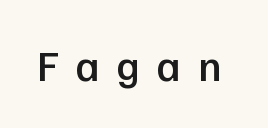
The image shows 42 px semibold sans-serif type, upright; set unusually wide letter spacing (+0.41 em), not underlined; low stroke contrast and a medium x-height.
